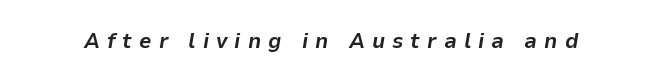
{"italic": "yes", "lean": "right", "slant_degrees": 9, "bold": "yes", "underline": "no", "letter_spacing": "wide", "letter_spacing_em": 0.32, "glyph_px": 22}
